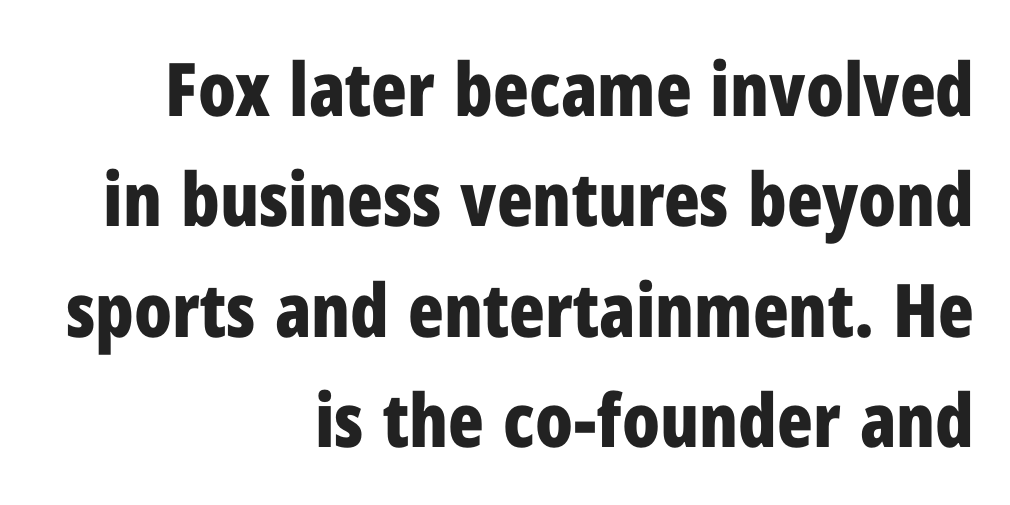
The image shows 74 px bold, condensed sans-serif type, upright; set right-aligned, normal line spacing (1.49x), normal letter spacing, not underlined; low stroke contrast and a medium x-height.
